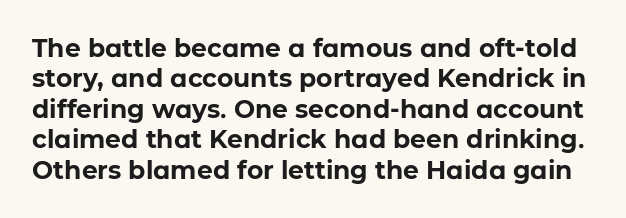
Q: Is the text bold? A: Yes.
Q: Is the text italic (slanted)? A: No, it is upright.
Q: Is the text underlined? A: No.
Q: Is the spacing between letters normal or unusually wide? A: Normal.
